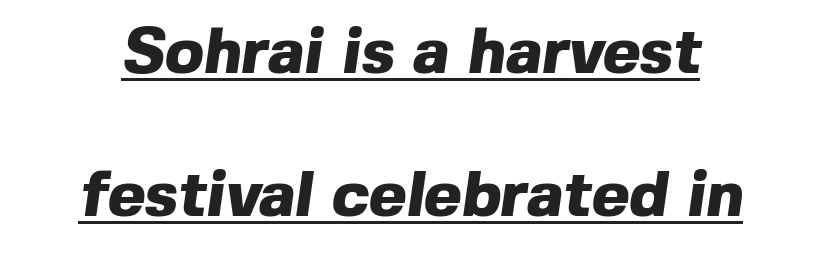
Characters follow at the spacing the type designer built in. Beneath each row of characters lies a ruled line. Letterform terminals end flat and unadorned throughout the passage. Does the leading feel generous? Absolutely, it's lavish. The passage shown is typed in a proportional face where columns would drift. Typographic density is high because the face is bold.
